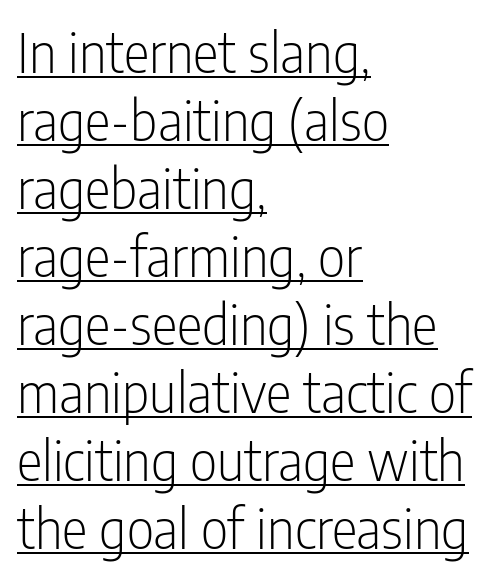
The image shows 54 px light, condensed sans-serif type, upright; set left-aligned, normal line spacing (1.26x), normal letter spacing, underlined; low stroke contrast and a medium x-height.
